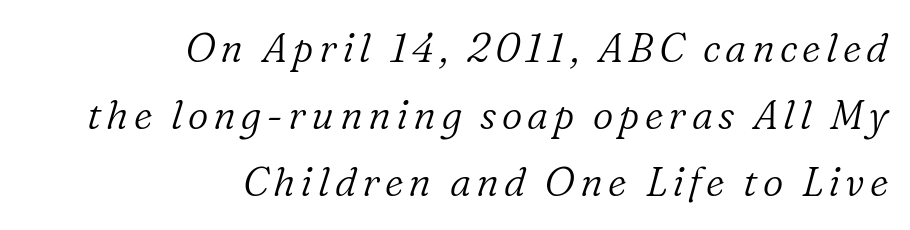
The image shows 40 px light serif type, italic (leaning right); set right-aligned, normal line spacing (1.68x), not underlined; low stroke contrast and a medium x-height.
